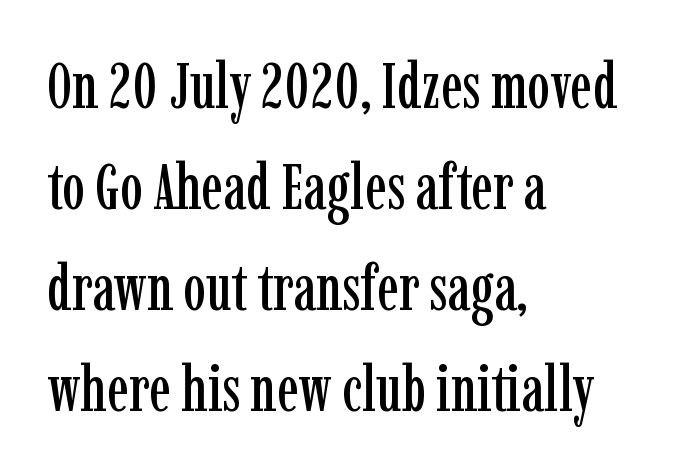
{"serif": "yes", "italic": "no", "width": "condensed", "stroke_contrast": "low", "x_height": "medium", "monospaced": "no", "underline": "no", "align": "left", "line_spacing": "normal", "line_spacing_ratio": 1.58, "letter_spacing": "normal", "letter_spacing_em": 0.0, "glyph_px": 64}
